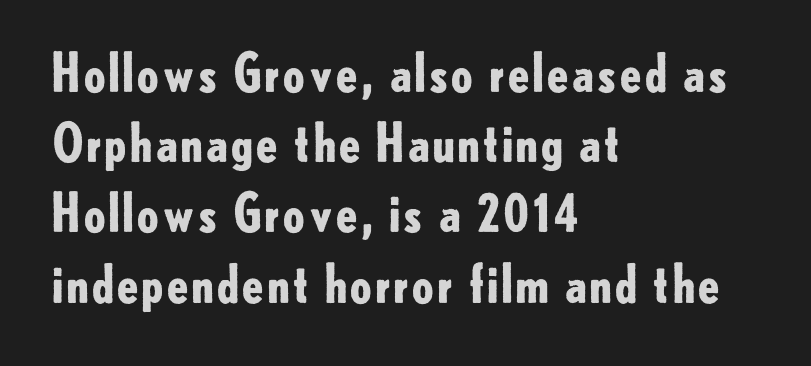
Q: Is the text bold? A: Yes.
Q: Is the text italic (slanted)? A: No, it is upright.
Q: Is the typeface a serif or a sans-serif typeface? A: Sans-serif.
Q: Is the text underlined? A: No.
Q: How is the paragraph aligned? A: Left-aligned.
Q: Is the spacing between letters normal or unusually wide? A: Normal.
Q: Is the spacing between lines tight, normal or loose? A: Normal.
Q: Width (condensed, normal, or wide)? A: Normal.
Q: Stroke contrast? A: Low.
Q: x-height? A: Small.
Q: Monospaced? A: No.
